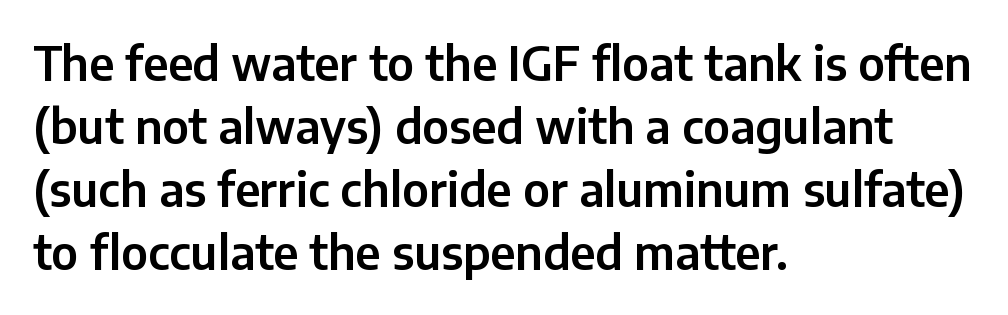
The image shows 46 px sans-serif type, upright; set left-aligned, normal line spacing (1.37x), normal letter spacing, not underlined; low stroke contrast and a medium x-height.
